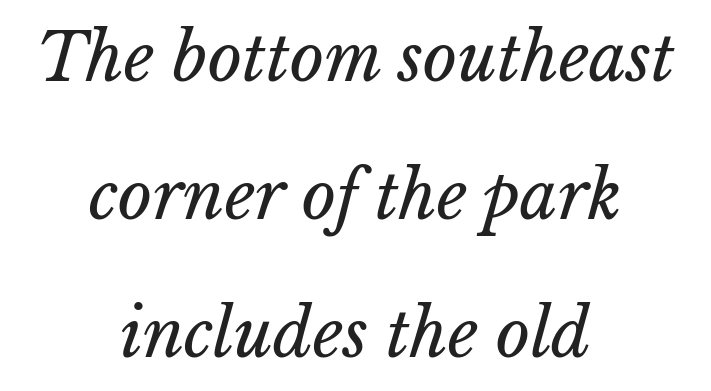
The image shows 66 px regular-weight type; set centered, loose line spacing (2.09x), normal letter spacing, not underlined; low stroke contrast and a medium x-height.
